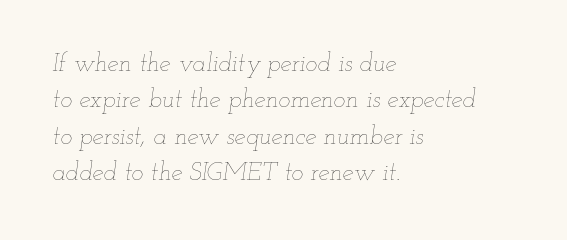
{"italic": "yes", "lean": "right", "slant_degrees": 12, "bold": "no", "underline": "no", "align": "left", "line_spacing": "normal", "line_spacing_ratio": 1.46, "letter_spacing": "normal", "letter_spacing_em": 0.0, "glyph_px": 25}
